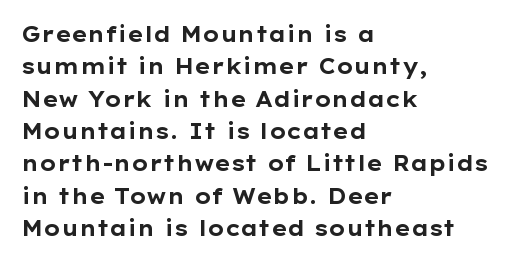
The image shows 21 px bold type, upright; set left-aligned, normal line spacing (1.54x), normal letter spacing, not underlined.
